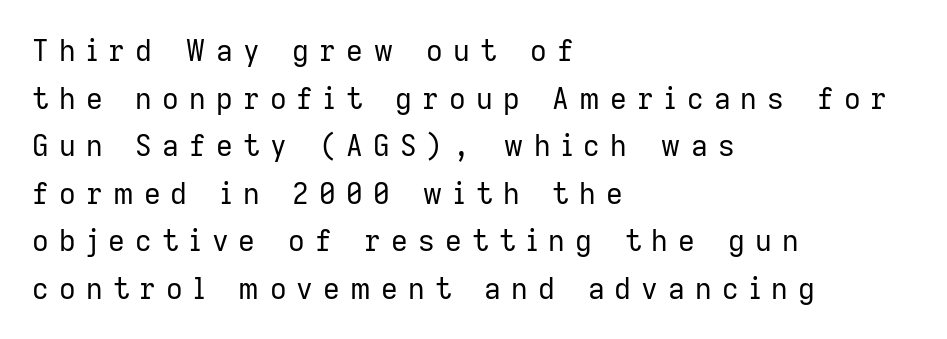
Q: Is the text bold? A: No.
Q: Is the text italic (slanted)? A: No, it is upright.
Q: Is the typeface a serif or a sans-serif typeface? A: Sans-serif.
Q: Is the text underlined? A: No.
Q: How is the paragraph aligned? A: Left-aligned.
Q: Is the spacing between letters normal or unusually wide? A: Unusually wide.
Q: Is the spacing between lines tight, normal or loose? A: Normal.
Q: Width (condensed, normal, or wide)? A: Normal.
Q: Stroke contrast? A: Low.
Q: x-height? A: Medium.
Q: Monospaced? A: No.
